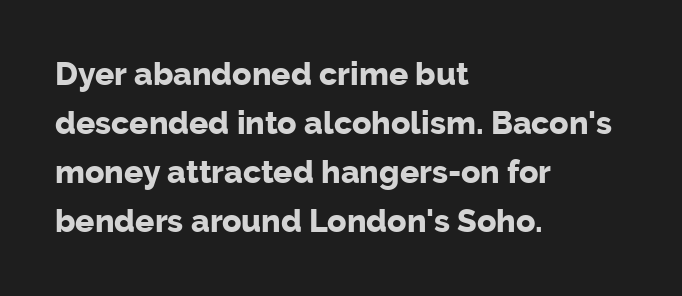
The image shows 32 px bold sans-serif type, upright; set left-aligned, normal line spacing (1.53x), normal letter spacing, not underlined; low stroke contrast and a medium x-height.
